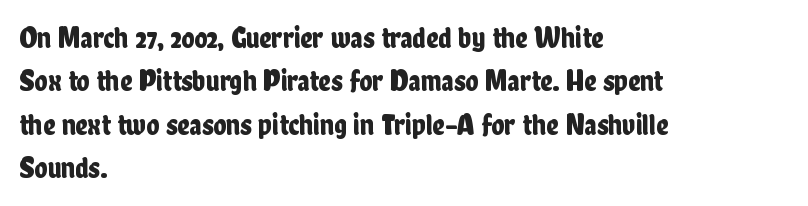
Q: Is the text italic (slanted)? A: No, it is upright.
Q: Is the typeface a serif or a sans-serif typeface? A: Sans-serif.
Q: Is the text underlined? A: No.
Q: How is the paragraph aligned? A: Left-aligned.
Q: Is the spacing between letters normal or unusually wide? A: Normal.
Q: Is the spacing between lines tight, normal or loose? A: Normal.
Q: Width (condensed, normal, or wide)? A: Condensed.
Q: Stroke contrast? A: Low.
Q: x-height? A: Medium.
Q: Monospaced? A: No.
